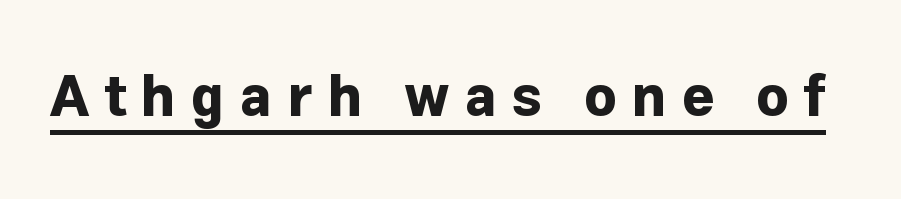
{"serif": "no", "italic": "no", "bold": "yes", "weight": "bold", "width": "normal", "stroke_contrast": "low", "x_height": "medium", "monospaced": "no", "underline": "yes", "letter_spacing": "wide", "letter_spacing_em": 0.27, "glyph_px": 56}
